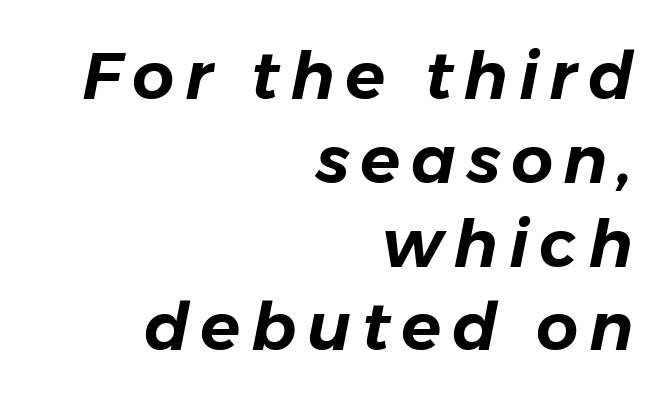
The image shows 66 px text type, italic (leaning right); set right-aligned, normal line spacing (1.27x), not underlined; low stroke contrast and a medium x-height.
